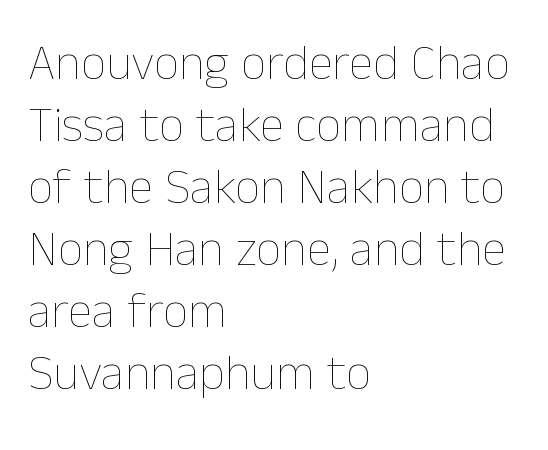
The image shows 50 px thin type, upright; set left-aligned, line spacing 1.24x, normal letter spacing, not underlined; low stroke contrast and a medium x-height.
